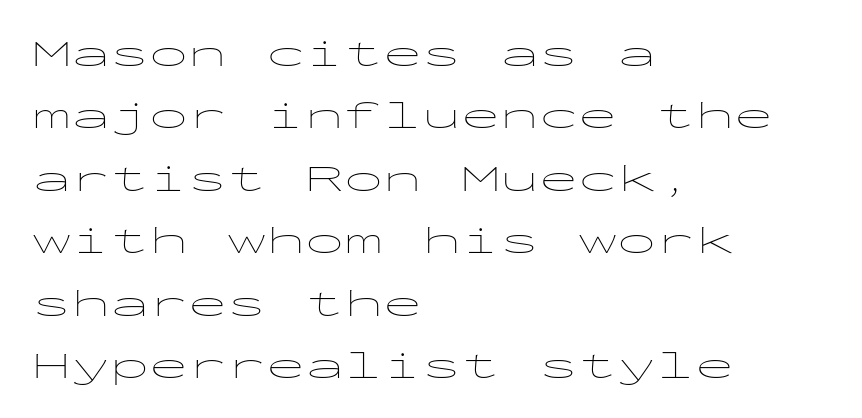
{"serif": "no", "italic": "no", "bold": "no", "weight": "thin", "width": "wide", "stroke_contrast": "low", "x_height": "medium", "monospaced": "yes", "underline": "no", "align": "left", "line_spacing": "normal", "line_spacing_ratio": 1.6, "letter_spacing": "normal", "letter_spacing_em": 0.0, "glyph_px": 39}
